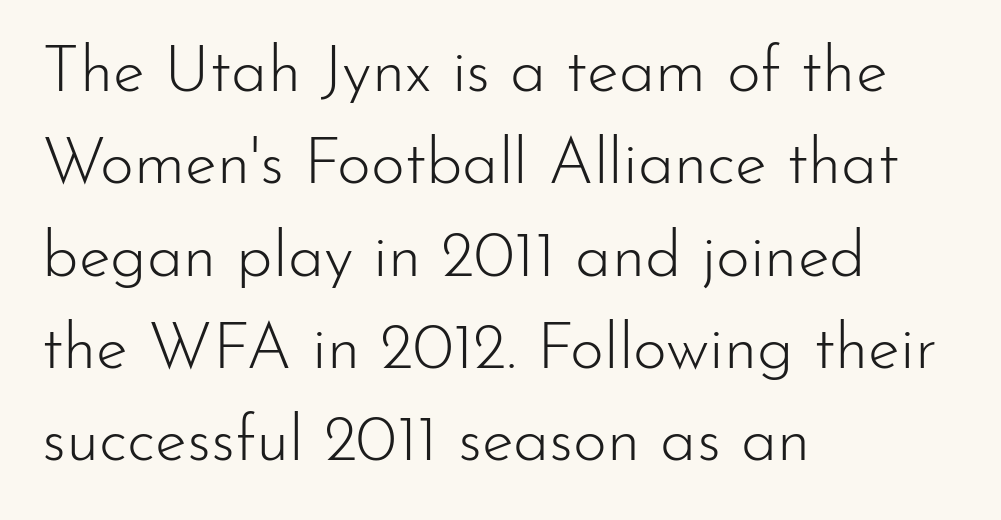
The image shows 65 px light sans-serif type, upright; set left-aligned, normal line spacing (1.42x), normal letter spacing, not underlined; low stroke contrast and a small x-height.
